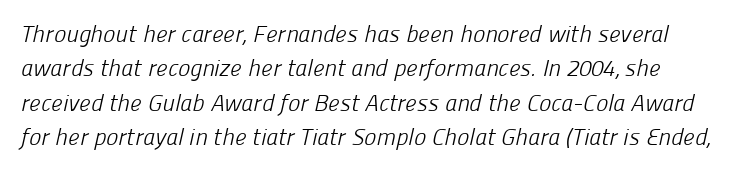
The image shows 23 px text type; set normal line spacing (1.5x), normal letter spacing, not underlined.
